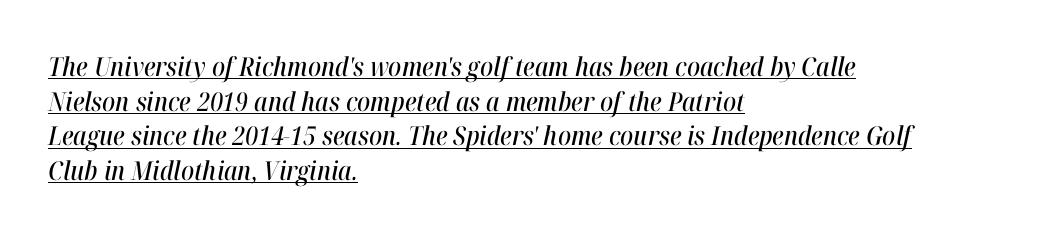
Q: Is the text italic (slanted)? A: Yes, it leans right by about 12 degrees.
Q: Is the text underlined? A: Yes.
Q: How is the paragraph aligned? A: Left-aligned.
Q: Is the spacing between letters normal or unusually wide? A: Normal.
Q: Is the spacing between lines tight, normal or loose? A: Normal.
